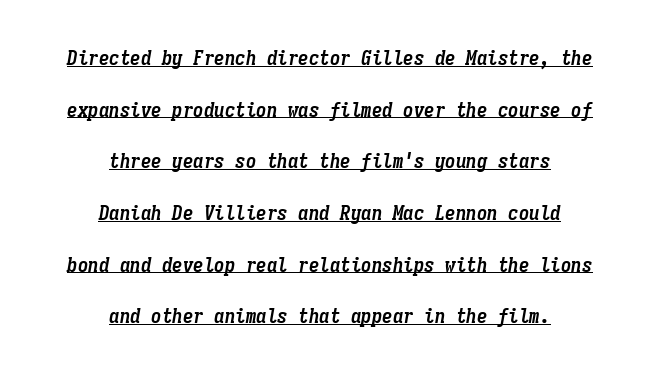
{"italic": "yes", "lean": "right", "slant_degrees": 9, "bold": "yes", "underline": "yes", "align": "center", "line_spacing": "loose", "line_spacing_ratio": 2.46, "letter_spacing": "normal", "letter_spacing_em": 0.0, "glyph_px": 21}
